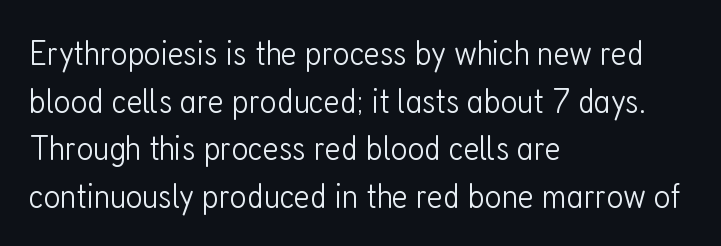
Q: Is the text bold? A: No.
Q: Is the text italic (slanted)? A: No, it is upright.
Q: Is the typeface a serif or a sans-serif typeface? A: Sans-serif.
Q: Is the text underlined? A: No.
Q: How is the paragraph aligned? A: Left-aligned.
Q: Is the spacing between letters normal or unusually wide? A: Normal.
Q: Is the spacing between lines tight, normal or loose? A: Normal.
Q: Width (condensed, normal, or wide)? A: Condensed.
Q: Stroke contrast? A: Low.
Q: x-height? A: Medium.
Q: Monospaced? A: No.
